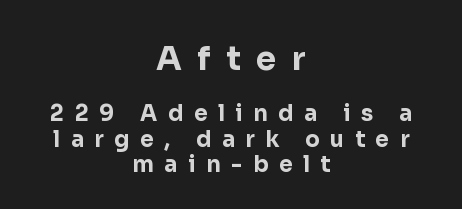
The image shows 33 px bold sans-serif type, upright; set centered, tight line spacing (1.15x), unusually wide letter spacing (+0.48 em), not underlined; the first (top) block is 1.5x larger; low stroke contrast and a medium x-height.
